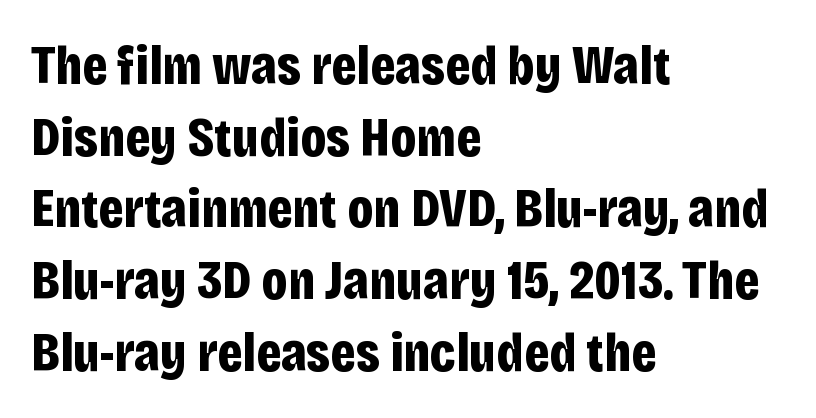
The image shows 56 px bold, condensed sans-serif type, upright; set left-aligned, normal line spacing (1.28x), normal letter spacing, not underlined; low stroke contrast and a large x-height.
